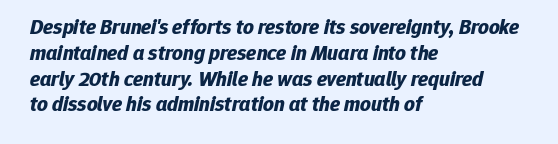
The image shows 21 px bold type, italic (leaning right); set left-aligned, line spacing 1.23x, normal letter spacing, not underlined.
